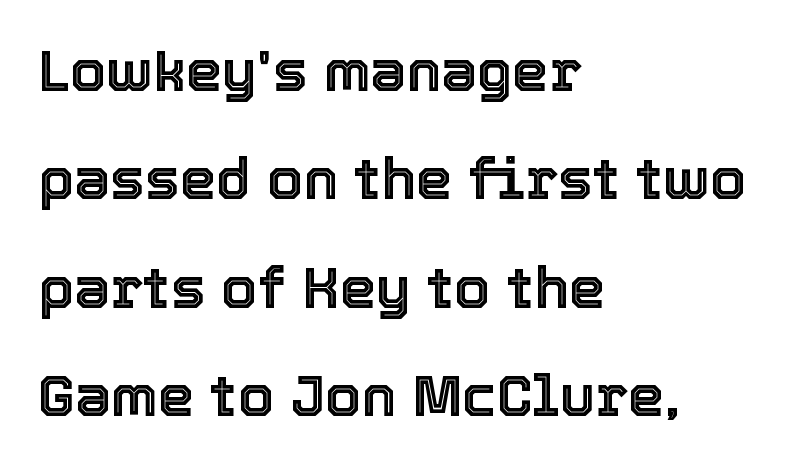
{"italic": "no", "width": "normal", "x_height": "medium", "monospaced": "no", "underline": "no", "align": "left", "line_spacing_ratio": 1.87, "letter_spacing": "normal", "letter_spacing_em": 0.0, "glyph_px": 58}
